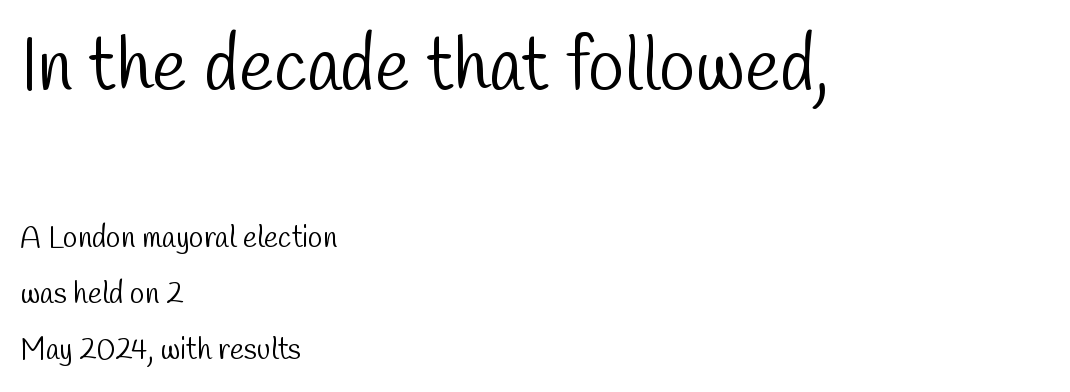
The face used here is proportionally spaced, like ordinary book or web type. The type is set solid horizontally, with unmodified tracking. Ink coverage per letter is moderate at most. This rendering employs a face without finishing strokes, i.e., a sans-serif.
